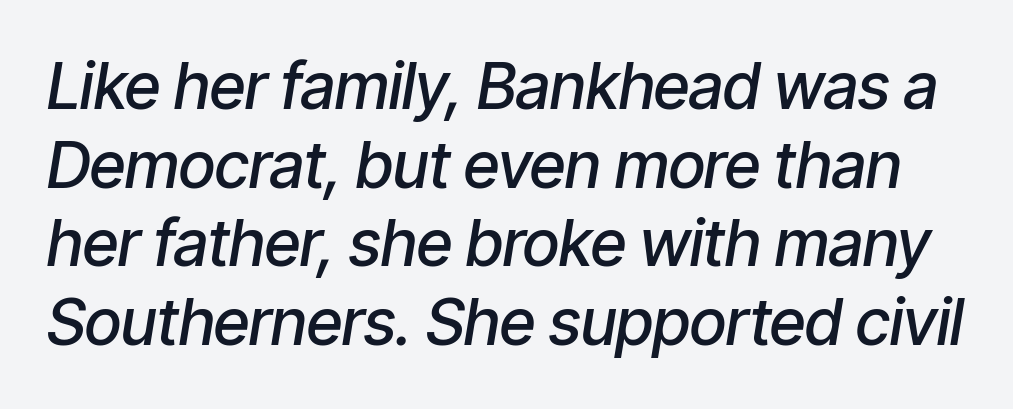
{"italic": "yes", "lean": "right", "slant_degrees": 9, "bold": "semi", "weight": "semibold", "width": "condensed", "stroke_contrast": "low", "x_height": "medium", "monospaced": "no", "underline": "no", "line_spacing_ratio": 1.23, "letter_spacing": "normal", "letter_spacing_em": 0.0, "glyph_px": 64}
